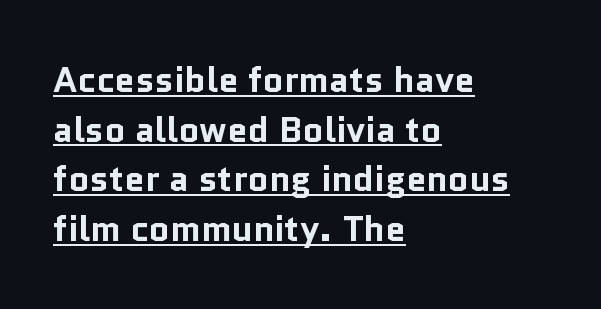
{"serif": "no", "italic": "no", "bold": "yes", "weight": "bold", "width": "normal", "stroke_contrast": "low", "x_height": "medium", "monospaced": "no", "underline": "yes", "align": "left", "line_spacing": "normal", "line_spacing_ratio": 1.38, "letter_spacing": "normal", "letter_spacing_em": 0.0, "glyph_px": 36}
